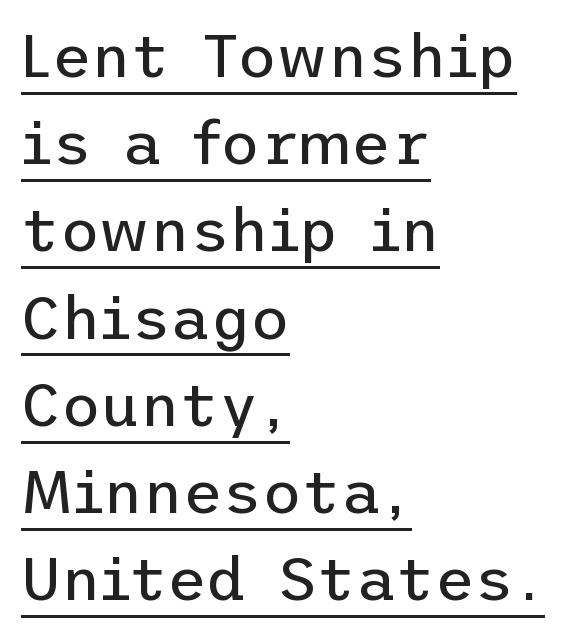
Unlike italic type, these characters show no tilt at all. Vertical spacing — default. The typesetter has applied underlining to the passage shown. Horizontal alignment here is leftward, the default for most running prose. Nothing unusual about the tracking: characters are spaced as the font intends. Weight: in the light-to-regular range.
